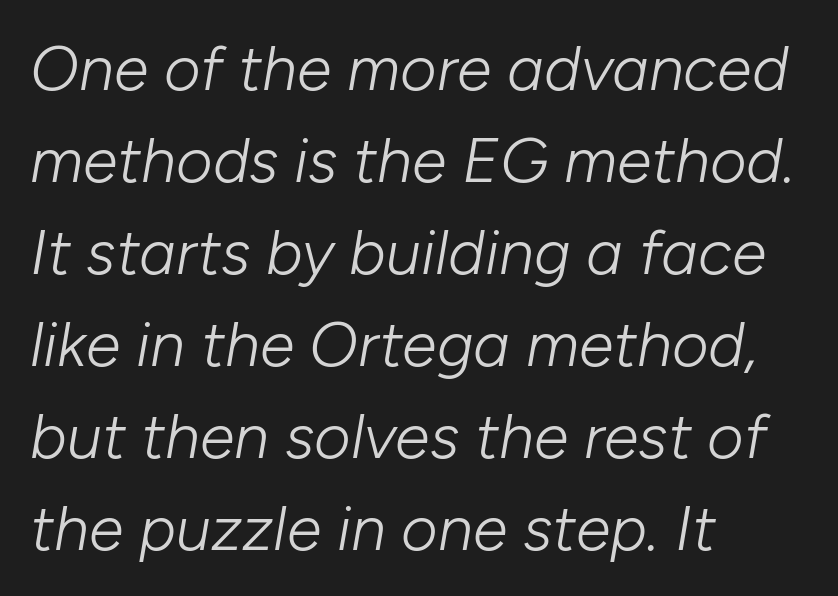
Q: Is the text bold? A: No.
Q: Is the text italic (slanted)? A: Yes, it leans right by about 10 degrees.
Q: Is the text underlined? A: No.
Q: How is the paragraph aligned? A: Left-aligned.
Q: Is the spacing between letters normal or unusually wide? A: Normal.
Q: Is the spacing between lines tight, normal or loose? A: Normal.
Q: Width (condensed, normal, or wide)? A: Normal.
Q: Stroke contrast? A: Low.
Q: x-height? A: Medium.
Q: Monospaced? A: No.
